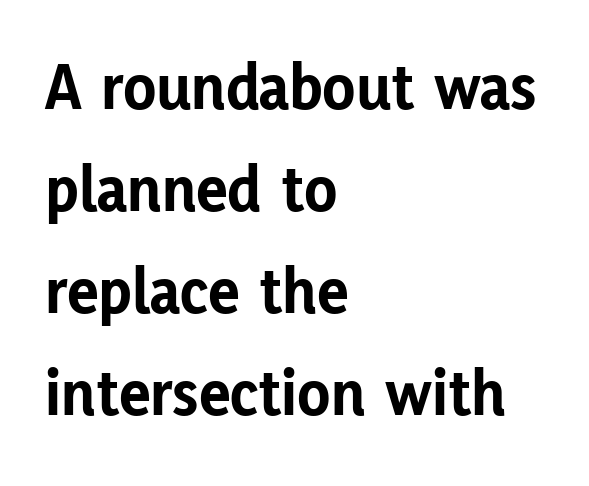
Q: Is the text bold? A: Yes.
Q: Is the text italic (slanted)? A: No, it is upright.
Q: Is the typeface a serif or a sans-serif typeface? A: Sans-serif.
Q: Is the text underlined? A: No.
Q: How is the paragraph aligned? A: Left-aligned.
Q: Is the spacing between letters normal or unusually wide? A: Normal.
Q: Is the spacing between lines tight, normal or loose? A: Normal.
Q: Width (condensed, normal, or wide)? A: Normal.
Q: Stroke contrast? A: Low.
Q: x-height? A: Medium.
Q: Monospaced? A: No.
